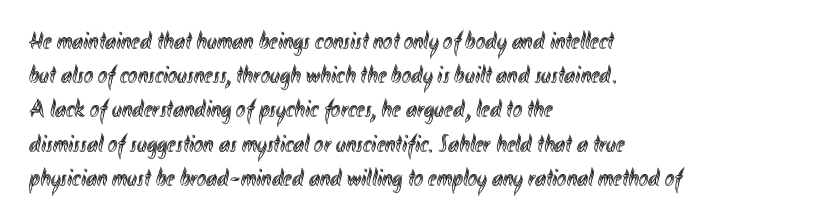
Q: Is the text italic (slanted)? A: Yes.
Q: Is the text underlined? A: No.
Q: How is the paragraph aligned? A: Left-aligned.
Q: Is the spacing between letters normal or unusually wide? A: Normal.
Q: Is the spacing between lines tight, normal or loose? A: Normal.
